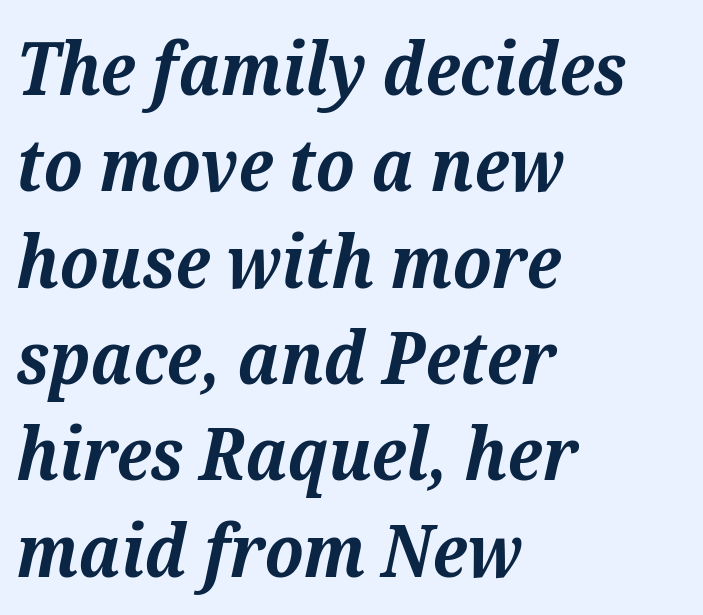
The image shows 73 px bold serif type, italic (leaning right); set left-aligned, normal line spacing (1.32x), normal letter spacing, not underlined; medium stroke contrast and a medium x-height.
